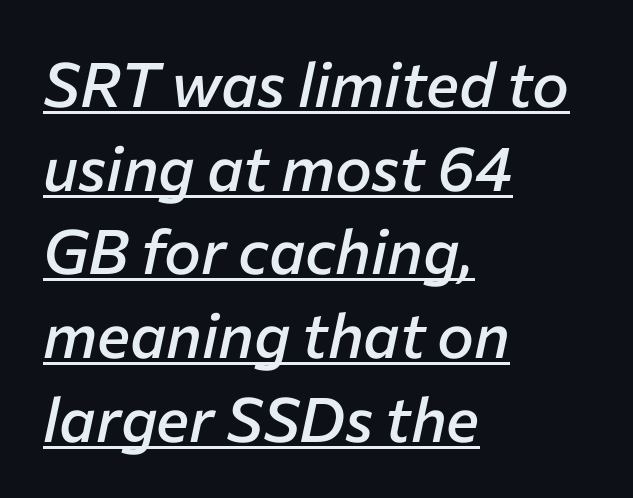
Tracking here is standard; glyphs follow each other at the usual distance. Caption: multi-line text, flush left, ragged right. Italic: yes, the glyphs are oblique. Spacing verdict: proportional, widths tailored to each character. This block has exactly the height ordinary leading produces. Notice how a bar underscores the lettering throughout.
